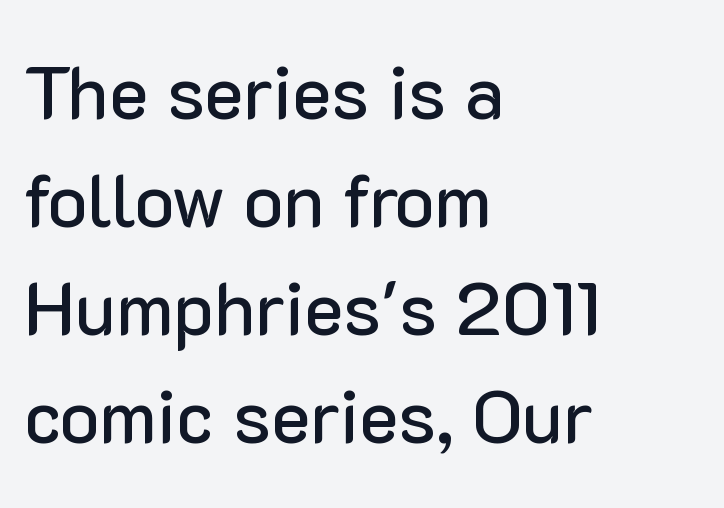
Compared with typical paragraphs, the rows here are spaced about the same. The letters stand straight up with perfectly vertical stems. The letters sit at their default tracking, neither squeezed nor spread. The gap between lines stays unmarked. The designer went with a sans here, leaving each stem footless. The ragged edge is on the right, which tells us the setting is flush left.
